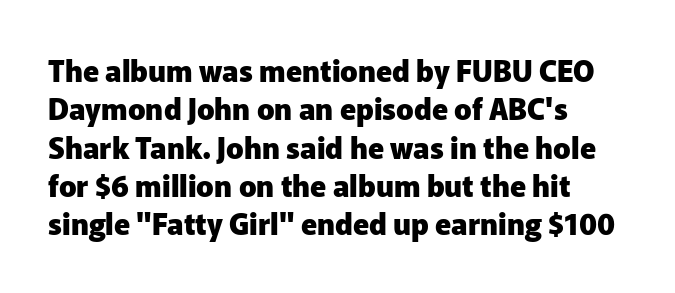
The image shows 29 px heavy sans-serif type, upright; set left-aligned, normal line spacing (1.32x), normal letter spacing, not underlined; low stroke contrast and a medium x-height.
